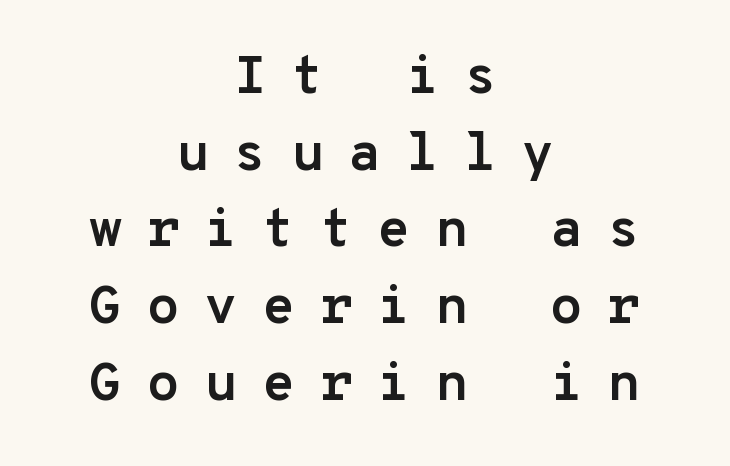
Q: Is the text bold? A: Yes.
Q: Is the text italic (slanted)? A: No, it is upright.
Q: Is the typeface a serif or a sans-serif typeface? A: Sans-serif.
Q: Is the text underlined? A: No.
Q: How is the paragraph aligned? A: Centered.
Q: Is the spacing between letters normal or unusually wide? A: Unusually wide.
Q: Is the spacing between lines tight, normal or loose? A: Normal.
Q: Width (condensed, normal, or wide)? A: Normal.
Q: Stroke contrast? A: Low.
Q: x-height? A: Medium.
Q: Monospaced? A: Yes.
